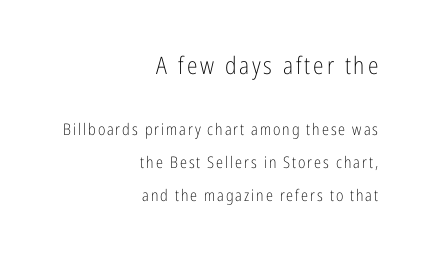
{"italic": "no", "bold": "no", "underline": "no", "align": "right", "line_spacing": "loose", "line_spacing_ratio": 2.07, "larger_block": "first", "size_ratio": 1.5, "glyph_px": 24}
